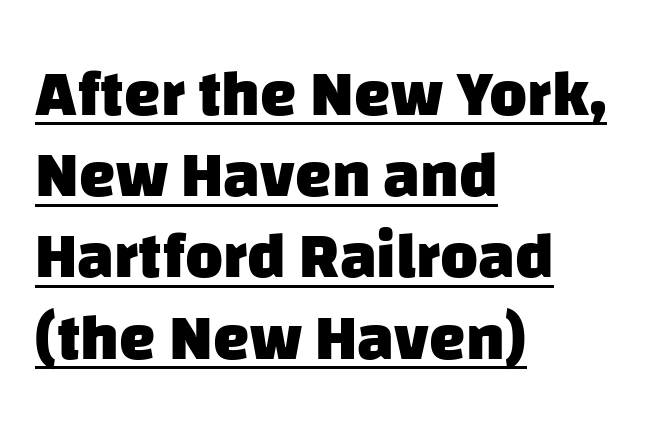
Q: Is the text bold? A: Yes.
Q: Is the typeface a serif or a sans-serif typeface? A: Sans-serif.
Q: Is the text underlined? A: Yes.
Q: How is the paragraph aligned? A: Left-aligned.
Q: Is the spacing between letters normal or unusually wide? A: Normal.
Q: Is the spacing between lines tight, normal or loose? A: Normal.
Q: Width (condensed, normal, or wide)? A: Normal.
Q: Stroke contrast? A: Low.
Q: x-height? A: Large.
Q: Monospaced? A: No.
